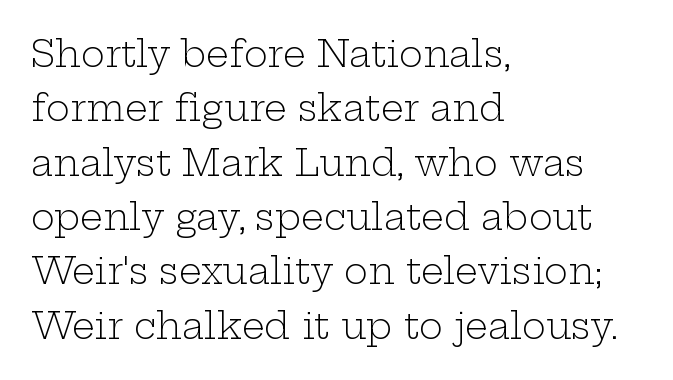
Nobody touched the tracking dial on this one. A typesetter would call this leading conventional body-copy spacing. Posture: upright roman. Stroke terminals: seriffed. Note the varied advance widths — an 'i' is clearly narrower than an 'm'.
